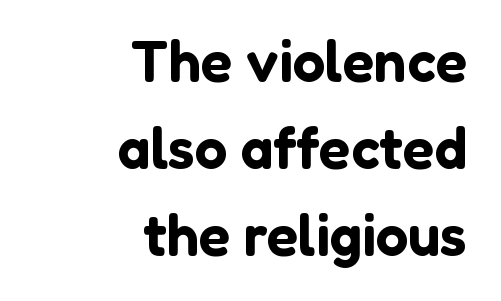
Quick note: not italic, upright. Font category for this specimen: sans-serif. If you drew a ruler down the right edge, every line would touch it. Regular leading. The letters sit at their default tracking, neither squeezed nor spread. Underline: absent.
